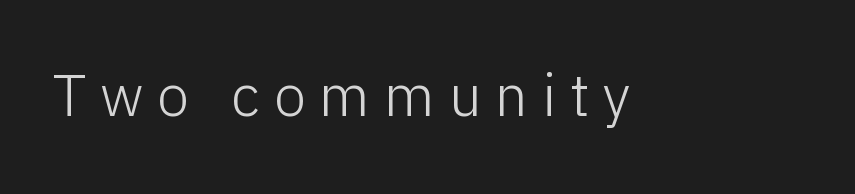
Q: Is the text bold? A: No.
Q: Is the text italic (slanted)? A: No, it is upright.
Q: Is the typeface a serif or a sans-serif typeface? A: Sans-serif.
Q: Is the text underlined? A: No.
Q: Is the spacing between letters normal or unusually wide? A: Unusually wide.
Q: Width (condensed, normal, or wide)? A: Normal.
Q: Stroke contrast? A: Low.
Q: x-height? A: Medium.
Q: Monospaced? A: No.
